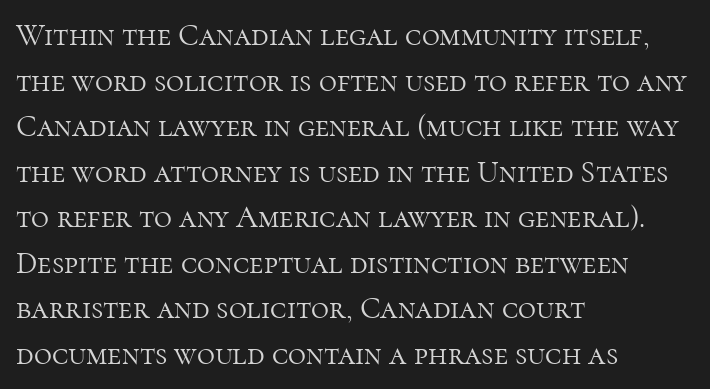
The compositor pushed each line to the left boundary. Honestly, the letter spacing is just normal — you wouldn't notice it. Quick note: interline space is typical. Little horizontal feet cap the strokes, marking this as serif type.
